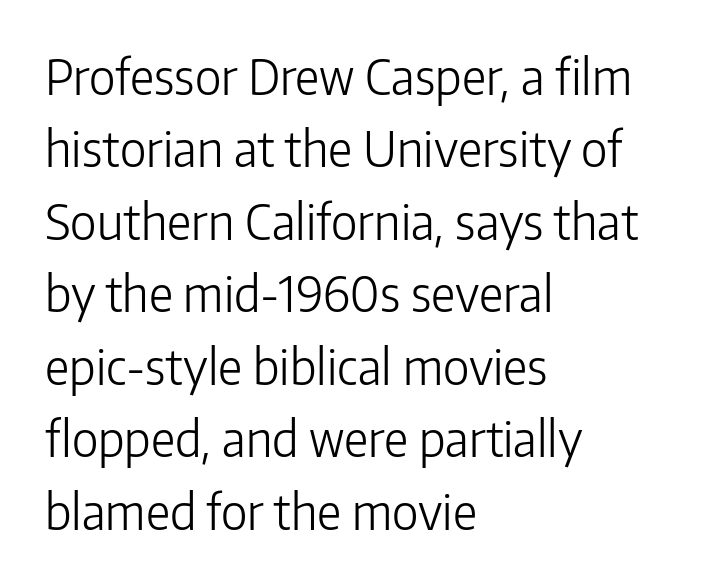
{"serif": "no", "italic": "no", "bold": "no", "weight": "light", "width": "normal", "stroke_contrast": "low", "x_height": "medium", "monospaced": "no", "underline": "no", "align": "left", "line_spacing": "normal", "line_spacing_ratio": 1.51, "letter_spacing": "normal", "letter_spacing_em": 0.0, "glyph_px": 48}
